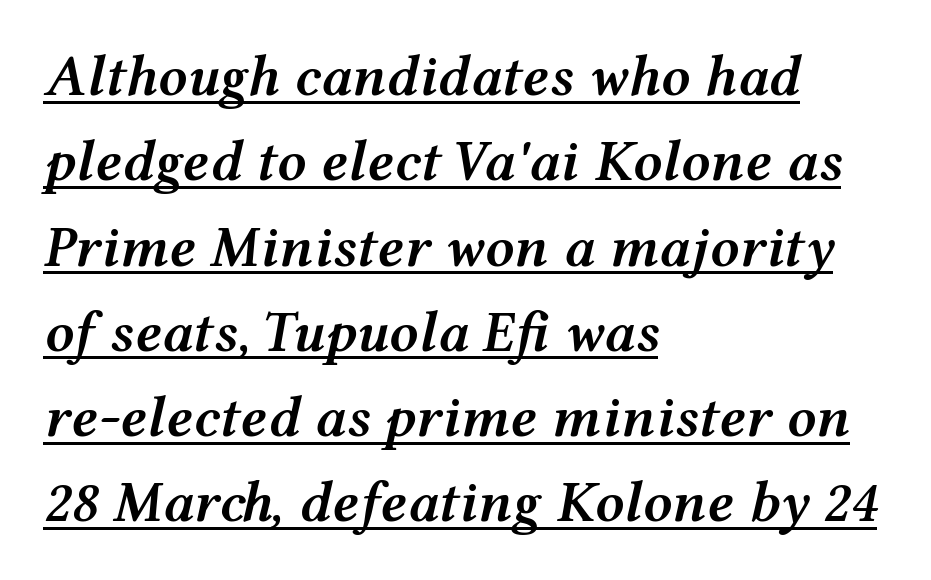
Q: Is the text bold? A: Semi-bold.
Q: Is the text italic (slanted)? A: Yes, it leans right by about 12 degrees.
Q: Is the text underlined? A: Yes.
Q: How is the paragraph aligned? A: Left-aligned.
Q: Is the spacing between letters normal or unusually wide? A: Normal.
Q: Is the spacing between lines tight, normal or loose? A: Normal.
Q: Width (condensed, normal, or wide)? A: Wide.
Q: Stroke contrast? A: Medium.
Q: x-height? A: Medium.
Q: Monospaced? A: No.
